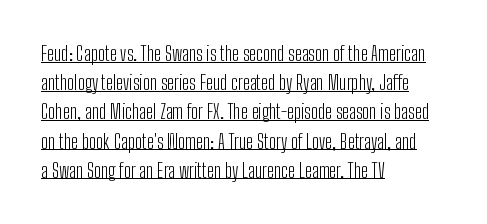
Q: Is the text bold? A: No.
Q: Is the text italic (slanted)? A: No, it is upright.
Q: Is the text underlined? A: Yes.
Q: How is the paragraph aligned? A: Left-aligned.
Q: Is the spacing between letters normal or unusually wide? A: Normal.
Q: Is the spacing between lines tight, normal or loose? A: Normal.
